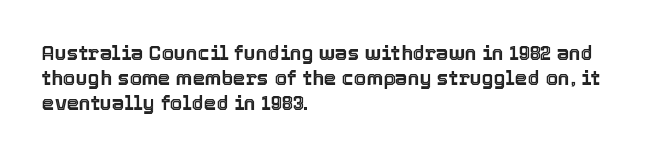
These lines keep a tight, regular rhythm from letter to letter. Successive baselines arrive at the customary interval. Unmarked baselines from the first word to the last. Casual observation: everything's shoved over to the left. This sample uses an upright cut, with every glyph sitting square on the baseline.
